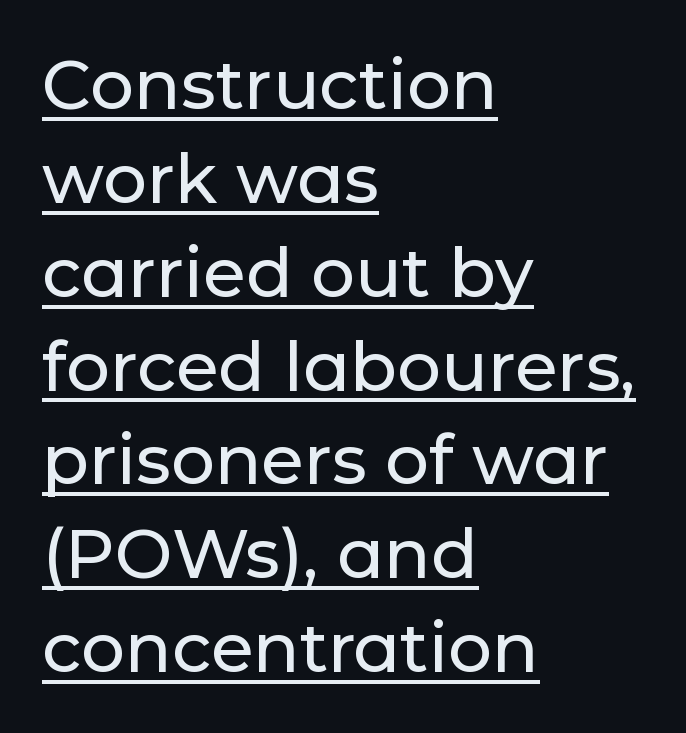
Regular leading. Varying glyph widths throughout — classic text-font behaviour. The words here are underlined. A roman cut, with each character standing at attention.
